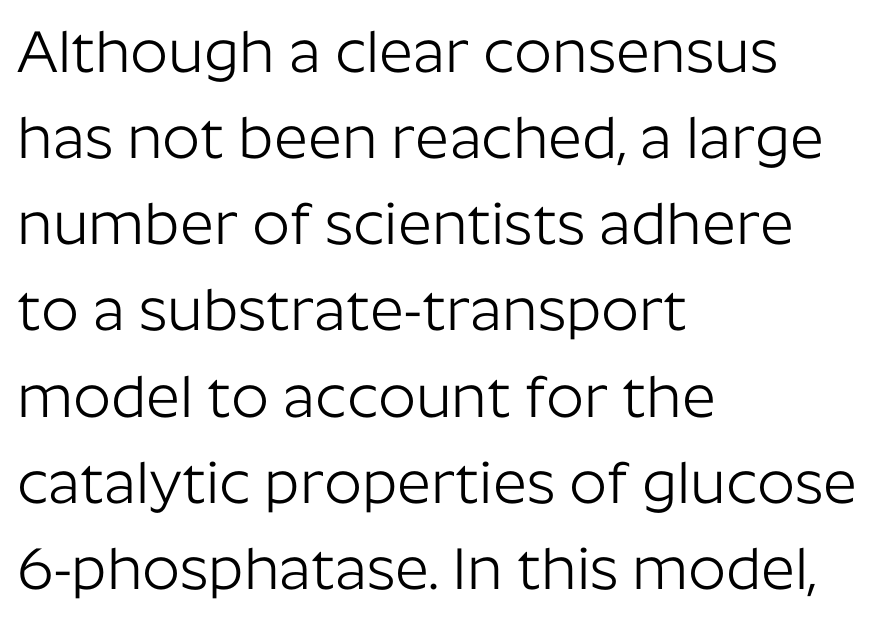
Q: Is the text bold? A: No.
Q: Is the text italic (slanted)? A: No, it is upright.
Q: Is the typeface a serif or a sans-serif typeface? A: Sans-serif.
Q: Is the text underlined? A: No.
Q: How is the paragraph aligned? A: Left-aligned.
Q: Is the spacing between letters normal or unusually wide? A: Normal.
Q: Is the spacing between lines tight, normal or loose? A: Normal.
Q: Width (condensed, normal, or wide)? A: Normal.
Q: Stroke contrast? A: Low.
Q: x-height? A: Medium.
Q: Monospaced? A: No.
